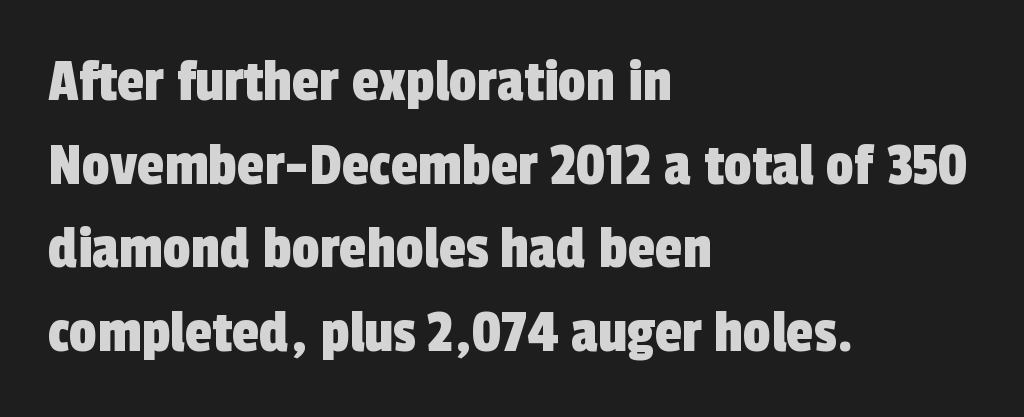
Lines of text with bare space underneath. Tracking value appears to be zero — textbook default spacing. The typeface chosen for these lines omits serifs. One-word summary of the alignment: left.
